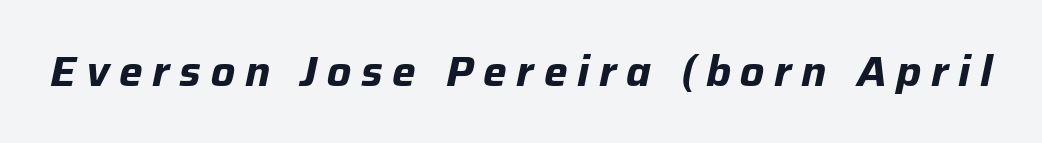
Short note: letters widely spaced. An italicized treatment has been applied to the whole sample. The strip under each line holds only bare page. Strokes here are thick enough to call this a true bold. Note the varied advance widths — an 'i' is clearly narrower than an 'm'.
